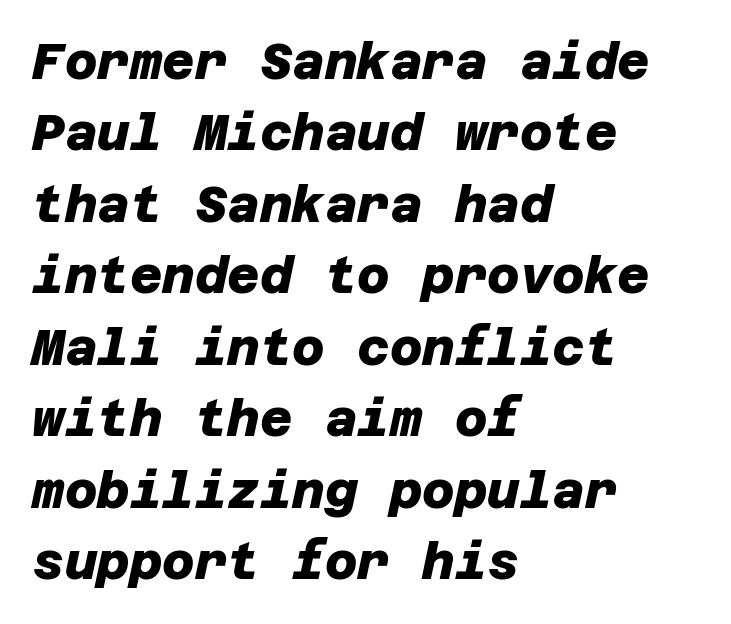
{"serif": "no", "bold": "yes", "weight": "heavy", "width": "normal", "stroke_contrast": "low", "x_height": "large", "underline": "no", "align": "left", "line_spacing": "normal", "line_spacing_ratio": 1.43, "letter_spacing": "normal", "letter_spacing_em": 0.0, "glyph_px": 50}
